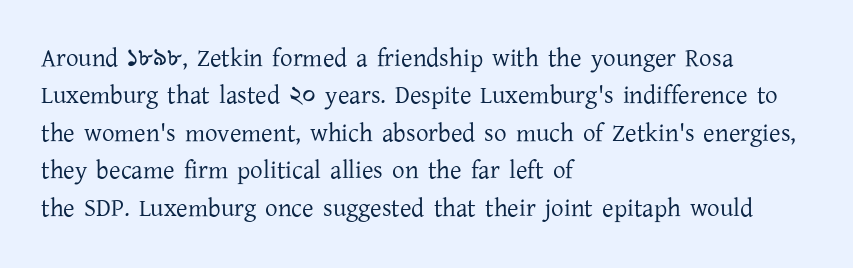
Q: Is the text bold? A: No.
Q: Is the text italic (slanted)? A: No, it is upright.
Q: Is the text underlined? A: No.
Q: How is the paragraph aligned? A: Left-aligned.
Q: Is the spacing between letters normal or unusually wide? A: Normal.
Q: Is the spacing between lines tight, normal or loose? A: Normal.
